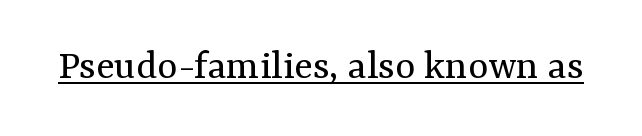
{"serif": "yes", "italic": "no", "bold": "no", "weight": "regular", "width": "normal", "stroke_contrast": "medium", "x_height": "medium", "monospaced": "no", "underline": "yes", "letter_spacing": "normal", "letter_spacing_em": 0.0, "glyph_px": 43}
